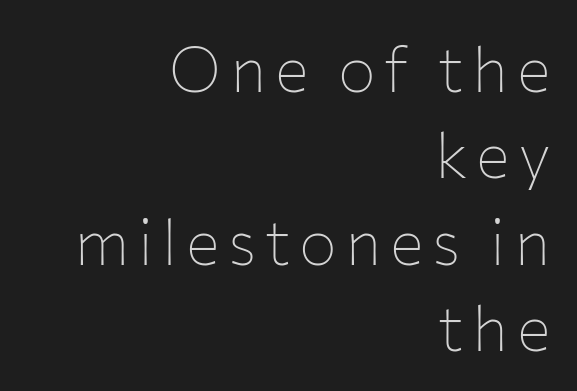
Q: Is the text bold? A: No.
Q: Is the text italic (slanted)? A: No, it is upright.
Q: Is the typeface a serif or a sans-serif typeface? A: Sans-serif.
Q: Is the text underlined? A: No.
Q: How is the paragraph aligned? A: Right-aligned.
Q: Is the spacing between lines tight, normal or loose? A: Normal.
Q: Width (condensed, normal, or wide)? A: Normal.
Q: Stroke contrast? A: Low.
Q: x-height? A: Medium.
Q: Monospaced? A: No.
